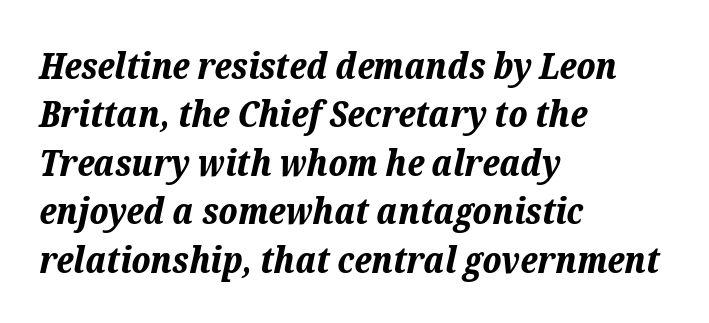
The zone under the glyphs is completely vacant. Proportional: the letters do not fall into vertical columns. The rendering anchors every line to the left-hand side. This sample uses an oblique cut, with every glyph tilted off the vertical. Summary of weight: heavy, a full bold.
